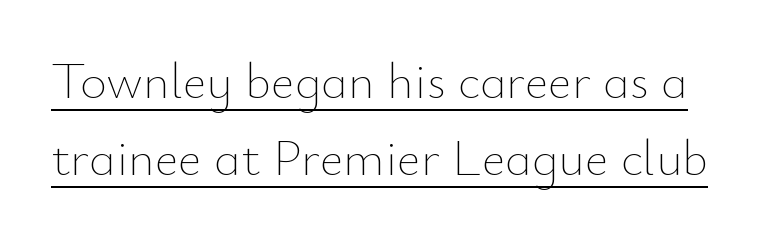
Q: Is the text bold? A: No.
Q: Is the text italic (slanted)? A: No, it is upright.
Q: Is the text underlined? A: Yes.
Q: Is the spacing between letters normal or unusually wide? A: Normal.
Q: Is the spacing between lines tight, normal or loose? A: Normal.
Q: Width (condensed, normal, or wide)? A: Normal.
Q: Stroke contrast? A: Low.
Q: x-height? A: Small.
Q: Monospaced? A: No.
